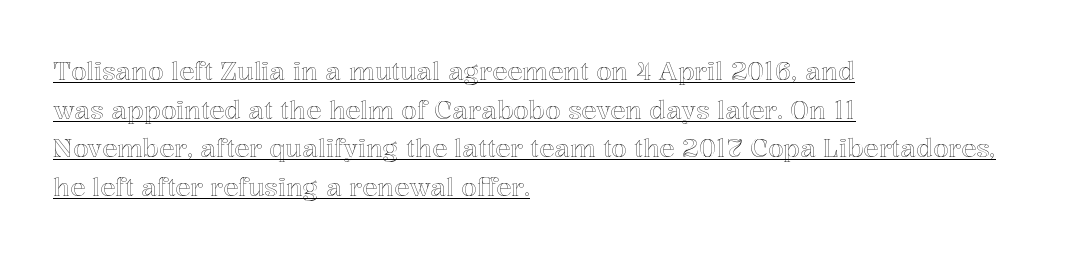
Q: Is the text italic (slanted)? A: No, it is upright.
Q: Is the text underlined? A: Yes.
Q: How is the paragraph aligned? A: Left-aligned.
Q: Is the spacing between letters normal or unusually wide? A: Normal.
Q: Is the spacing between lines tight, normal or loose? A: Normal.
